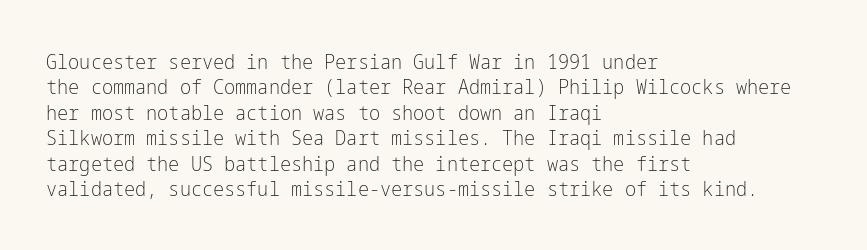
Q: Is the text bold? A: No.
Q: Is the text italic (slanted)? A: No, it is upright.
Q: Is the text underlined? A: No.
Q: How is the paragraph aligned? A: Left-aligned.
Q: Is the spacing between letters normal or unusually wide? A: Normal.
